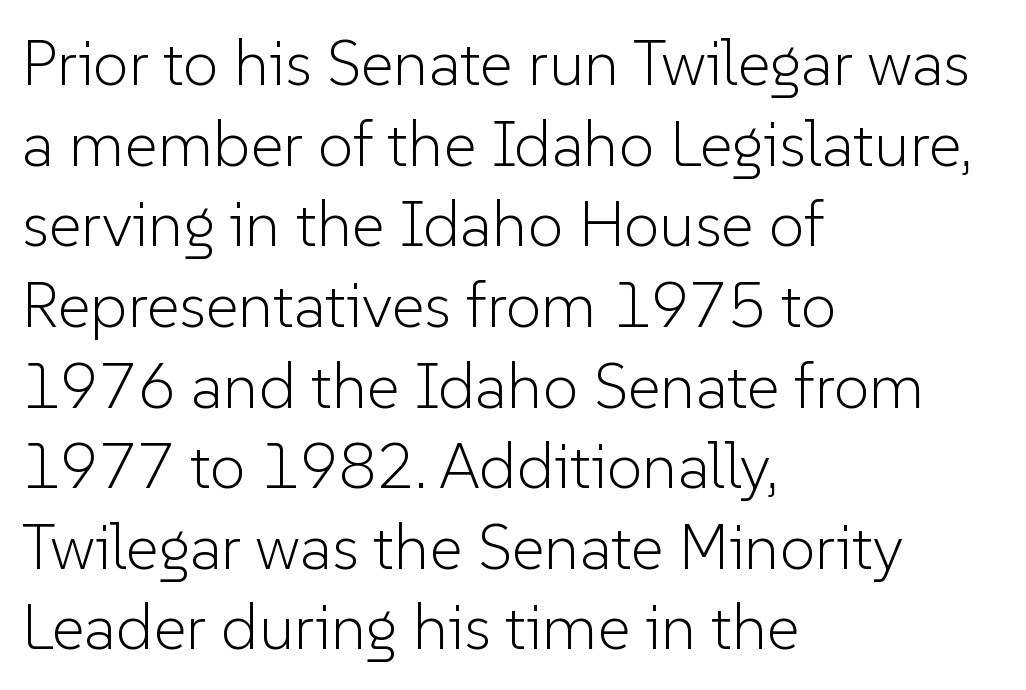
The image shows 64 px light sans-serif type, upright; set left-aligned, normal line spacing (1.26x), normal letter spacing, not underlined; low stroke contrast and a medium x-height.
